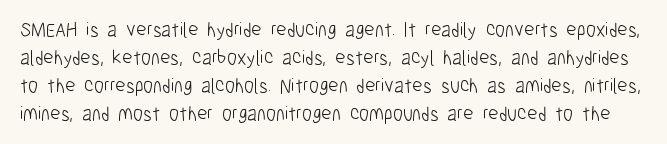
The image shows 20 px text type, upright; set normal line spacing (1.4x), normal letter spacing, not underlined.
